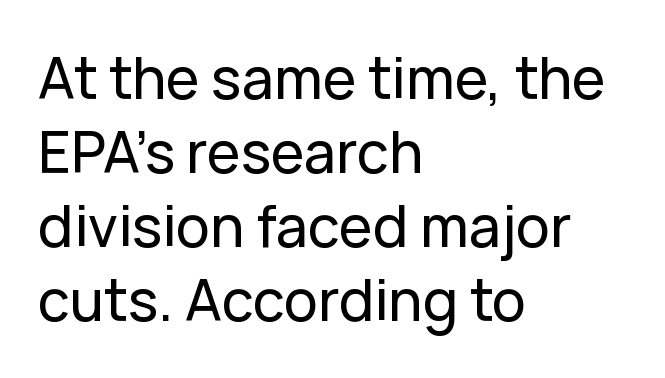
The image shows 57 px sans-serif type, upright; set left-aligned, normal line spacing (1.3x), normal letter spacing, not underlined; low stroke contrast and a medium x-height.
